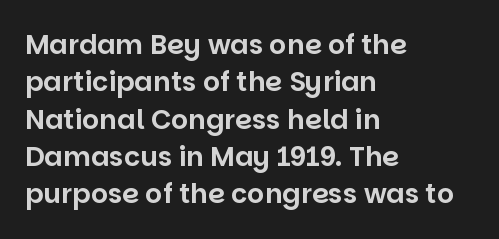
{"italic": "no", "underline": "no", "align": "left", "line_spacing": "normal", "line_spacing_ratio": 1.38, "letter_spacing": "normal", "letter_spacing_em": 0.0, "glyph_px": 27}
